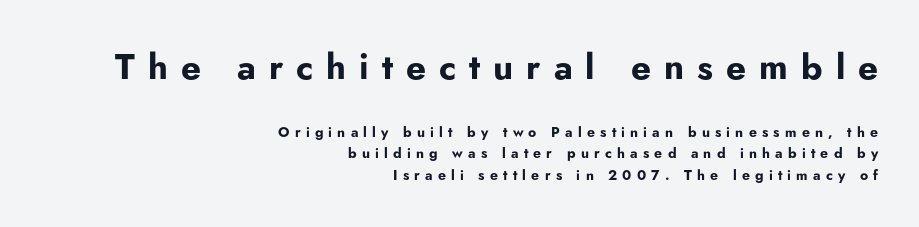
{"serif": "no", "italic": "no", "bold": "yes", "weight": "bold", "width": "normal", "stroke_contrast": "low", "x_height": "small", "monospaced": "no", "underline": "no", "align": "right", "line_spacing": "normal", "line_spacing_ratio": 1.52, "letter_spacing": "wide", "letter_spacing_em": 0.37, "larger_block": "first", "size_ratio": 2.5, "glyph_px": 35}
